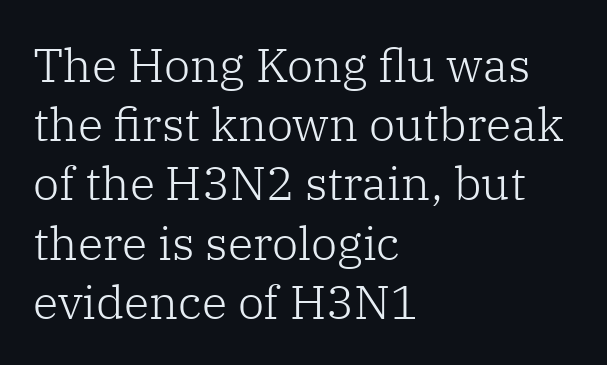
Q: Is the text bold? A: No.
Q: Is the text italic (slanted)? A: No, it is upright.
Q: Is the typeface a serif or a sans-serif typeface? A: Serif.
Q: Is the text underlined? A: No.
Q: How is the paragraph aligned? A: Left-aligned.
Q: Is the spacing between letters normal or unusually wide? A: Normal.
Q: Is the spacing between lines tight, normal or loose? A: Normal.
Q: Width (condensed, normal, or wide)? A: Normal.
Q: Stroke contrast? A: Low.
Q: x-height? A: Medium.
Q: Monospaced? A: No.
